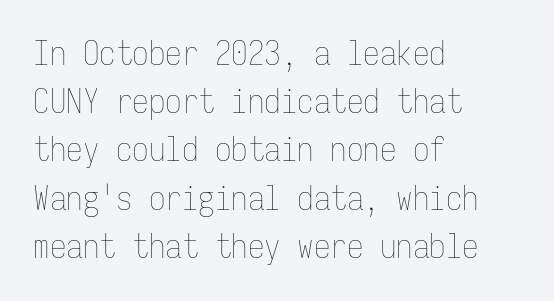
{"italic": "no", "bold": "no", "weight": "thin", "width": "condensed", "stroke_contrast": "low", "x_height": "medium", "monospaced": "yes", "underline": "no", "align": "left", "line_spacing": "normal", "line_spacing_ratio": 1.46, "letter_spacing": "normal", "letter_spacing_em": 0.0, "glyph_px": 33}
